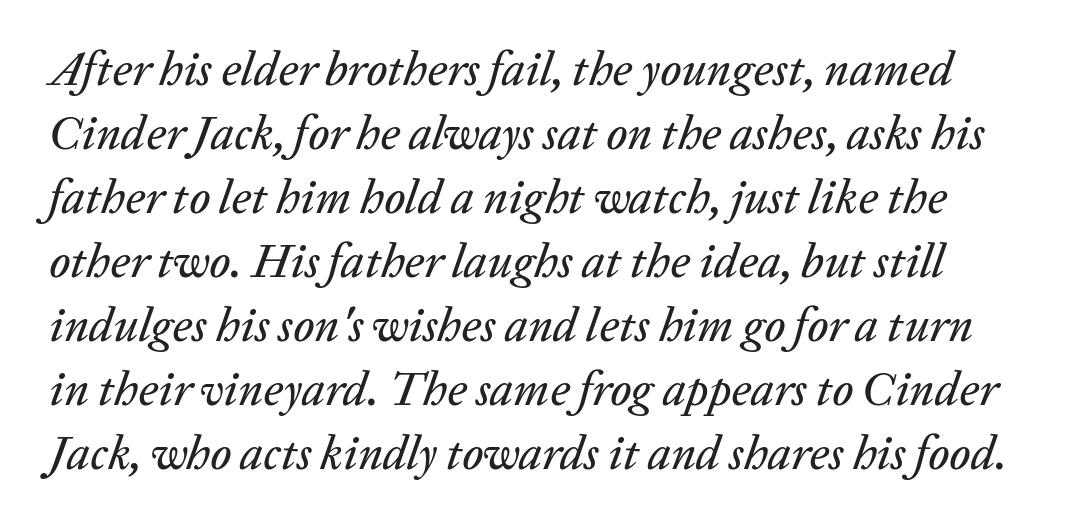
Q: Is the text italic (slanted)? A: Yes, it leans right by about 20 degrees.
Q: Is the text underlined? A: No.
Q: Is the spacing between letters normal or unusually wide? A: Normal.
Q: Is the spacing between lines tight, normal or loose? A: Normal.
Q: Width (condensed, normal, or wide)? A: Normal.
Q: Stroke contrast? A: Low.
Q: x-height? A: Medium.
Q: Monospaced? A: No.
